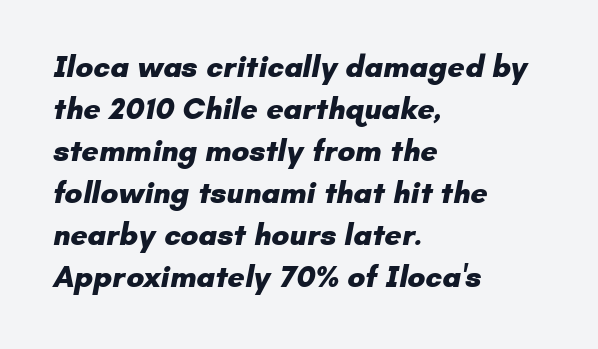
Weight: bold. The line texture is even and compact thanks to regular tracking. These lines stack with their left ends in a neat column. The string is rendered with underlining switched off. Horizontal bands of white between lines are of average thickness.
